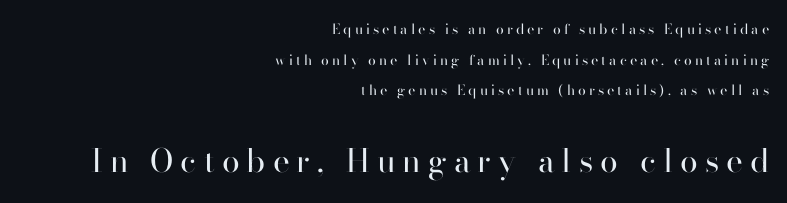
{"serif": "no", "italic": "no", "bold": "no", "weight": "regular", "width": "normal", "stroke_contrast": "high", "x_height": "small", "monospaced": "no", "underline": "no", "align": "right", "line_spacing": "loose", "line_spacing_ratio": 2.19, "letter_spacing": "wide", "letter_spacing_em": 0.22, "larger_block": "second", "size_ratio": 2.29, "glyph_px": 32}
